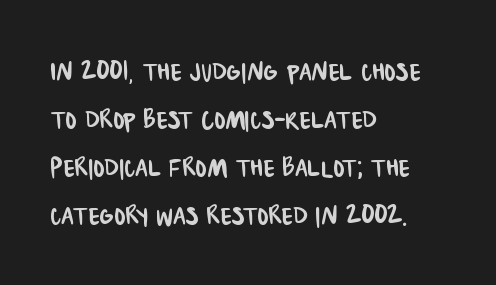
The image shows 33 px condensed sans-serif type; set left-aligned, normal line spacing (1.45x), normal letter spacing, not underlined; low stroke contrast and a large x-height.
